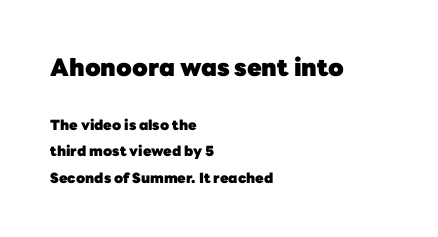
{"italic": "no", "bold": "yes", "underline": "no", "align": "left", "line_spacing": "loose", "line_spacing_ratio": 1.9, "letter_spacing": "normal", "letter_spacing_em": 0.0, "larger_block": "first", "size_ratio": 1.71, "glyph_px": 24}
